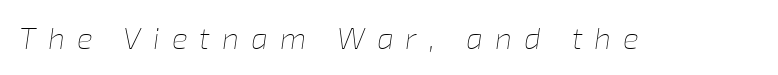
{"italic": "yes", "lean": "right", "slant_degrees": 8, "bold": "no", "weight": "thin", "width": "normal", "stroke_contrast": "low", "x_height": "medium", "monospaced": "no", "underline": "no", "letter_spacing": "wide", "letter_spacing_em": 0.4, "glyph_px": 30}
